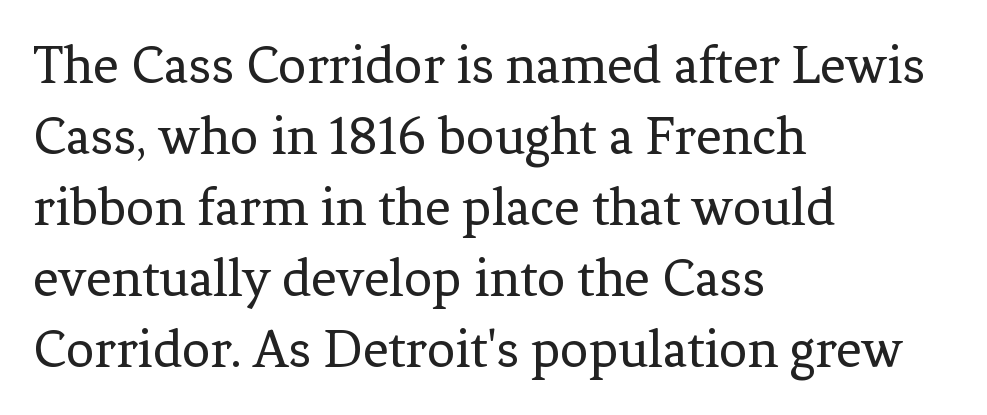
The image shows 56 px regular-weight serif type, upright; set left-aligned, normal line spacing (1.27x), normal letter spacing, not underlined; low stroke contrast and a medium x-height.
